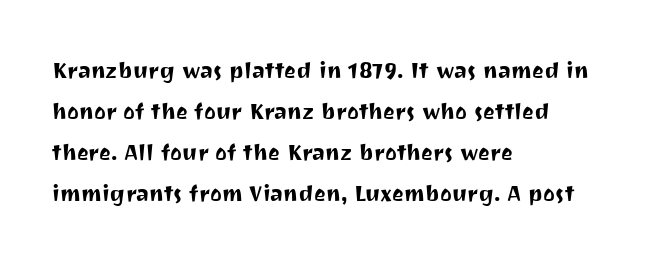
The image shows 28 px sans-serif type, upright; set left-aligned, normal line spacing (1.46x), normal letter spacing, not underlined; medium stroke contrast and a medium x-height.
